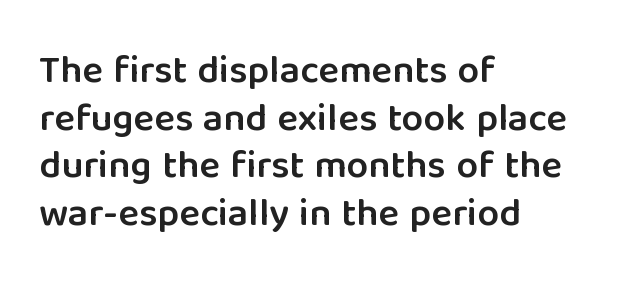
A somewhat darkened texture: the type is semibold rather than bold. The letters advance in unequal steps, a hallmark of proportional type. Notice how the passage keeps a crisp vertical edge on the left only. Students, note that the glyphs here touch the page at normal intervals. The font's upright variant was chosen for this text. Regarding serifs, this sample does without them.
